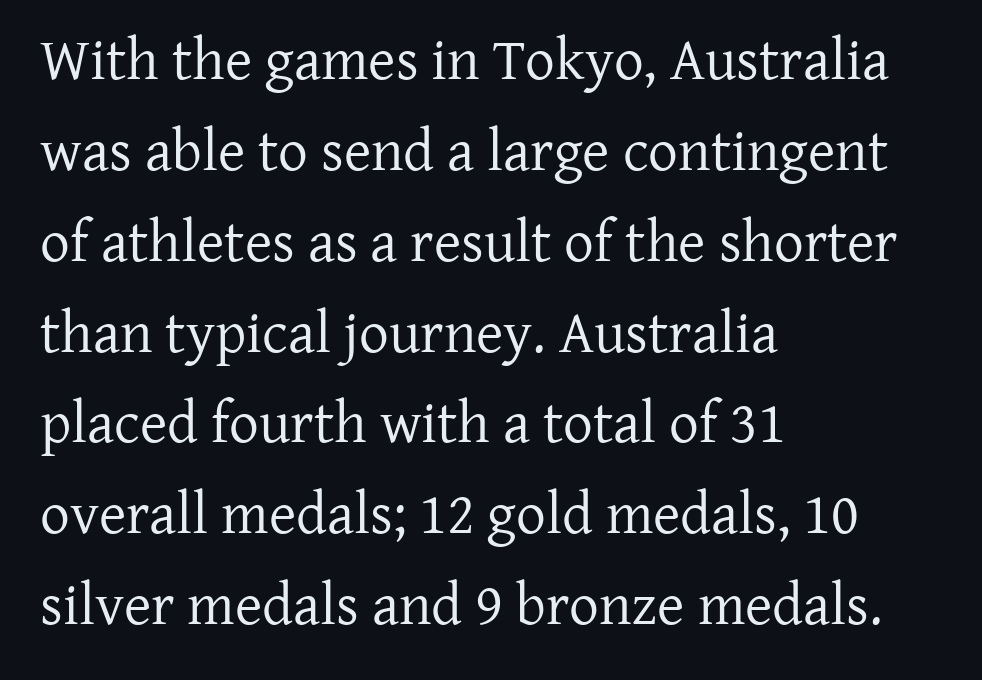
{"serif": "yes", "italic": "no", "bold": "no", "weight": "regular", "width": "normal", "stroke_contrast": "low", "x_height": "medium", "monospaced": "no", "underline": "no", "align": "left", "line_spacing": "normal", "line_spacing_ratio": 1.54, "letter_spacing": "normal", "letter_spacing_em": 0.0, "glyph_px": 59}
